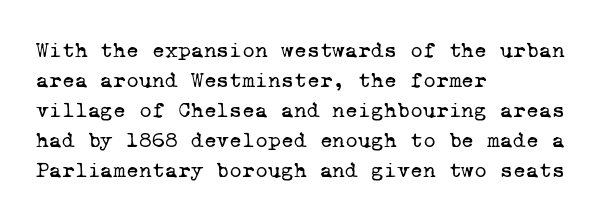
Q: Is the text bold? A: No.
Q: Is the text underlined? A: No.
Q: How is the paragraph aligned? A: Left-aligned.
Q: Is the spacing between letters normal or unusually wide? A: Normal.
Q: Is the spacing between lines tight, normal or loose? A: Normal.
